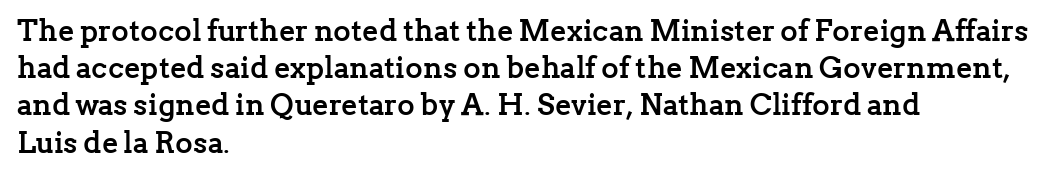
{"serif": "yes", "italic": "no", "bold": "yes", "weight": "semibold", "width": "normal", "stroke_contrast": "low", "x_height": "medium", "monospaced": "no", "underline": "no", "align": "left", "line_spacing_ratio": 1.24, "letter_spacing": "normal", "letter_spacing_em": 0.0, "glyph_px": 30}
